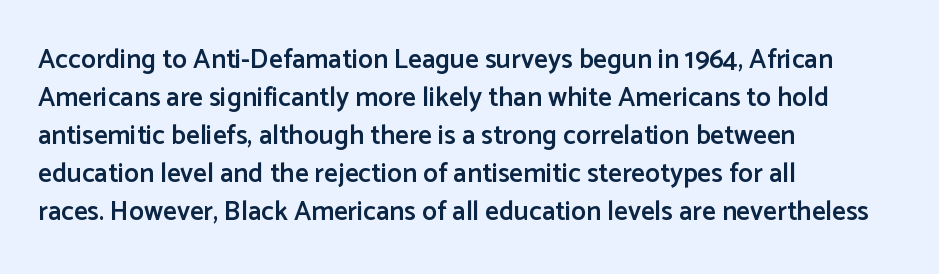
The lines sit at an ordinary, default distance from one another. Compared with typical body copy, the letter spacing here is the same. Casual observation: everything's shoved over to the left. The lettering stays uniformly vertical, giving the passage a roman look.
